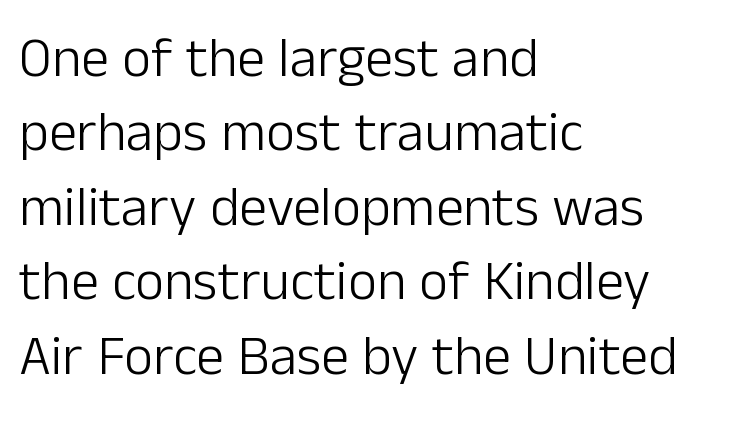
The image shows 56 px light sans-serif type, upright; set left-aligned, normal line spacing (1.33x), normal letter spacing, not underlined; low stroke contrast and a medium x-height.
